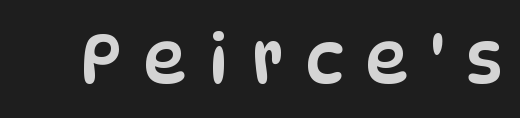
Q: Is the text italic (slanted)? A: No, it is upright.
Q: Is the typeface a serif or a sans-serif typeface? A: Sans-serif.
Q: Is the text underlined? A: No.
Q: Is the spacing between letters normal or unusually wide? A: Unusually wide.
Q: Width (condensed, normal, or wide)? A: Condensed.
Q: Stroke contrast? A: Low.
Q: x-height? A: Large.
Q: Monospaced? A: No.
